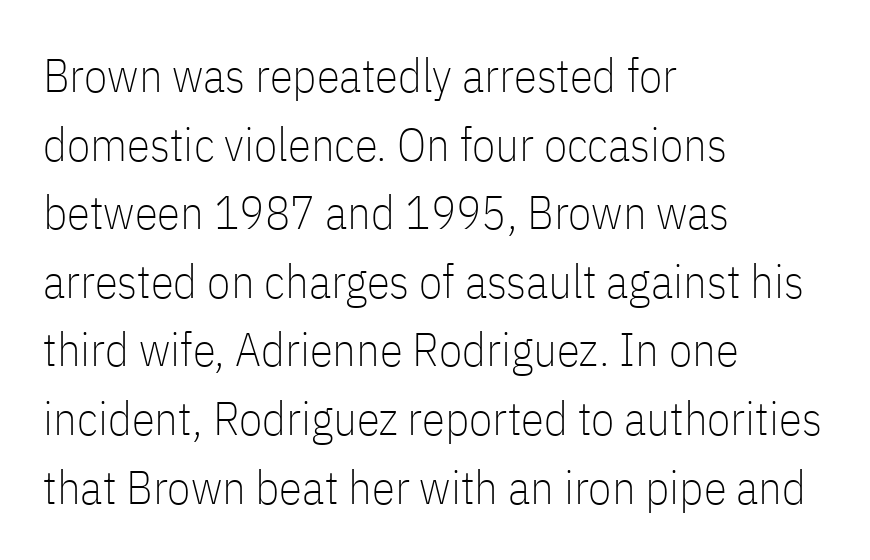
The image shows 47 px thin, condensed sans-serif type, upright; set left-aligned, normal line spacing (1.46x), normal letter spacing, not underlined; low stroke contrast and a medium x-height.
